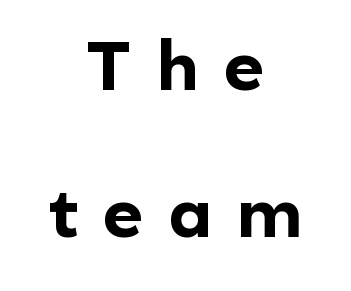
The image shows 69 px bold sans-serif type, upright; set centered, loose line spacing (2.13x), unusually wide letter spacing (+0.37 em), not underlined; a medium x-height.
